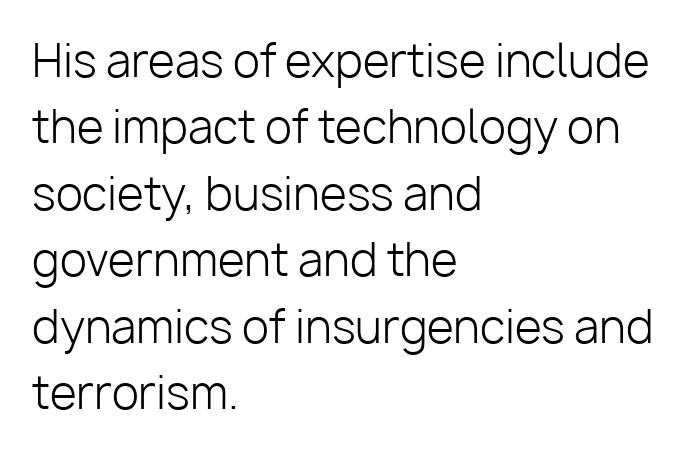
Q: Is the text bold? A: No.
Q: Is the text italic (slanted)? A: No, it is upright.
Q: Is the typeface a serif or a sans-serif typeface? A: Sans-serif.
Q: Is the text underlined? A: No.
Q: How is the paragraph aligned? A: Left-aligned.
Q: Is the spacing between letters normal or unusually wide? A: Normal.
Q: Is the spacing between lines tight, normal or loose? A: Normal.
Q: Width (condensed, normal, or wide)? A: Normal.
Q: Stroke contrast? A: Low.
Q: x-height? A: Medium.
Q: Monospaced? A: No.
